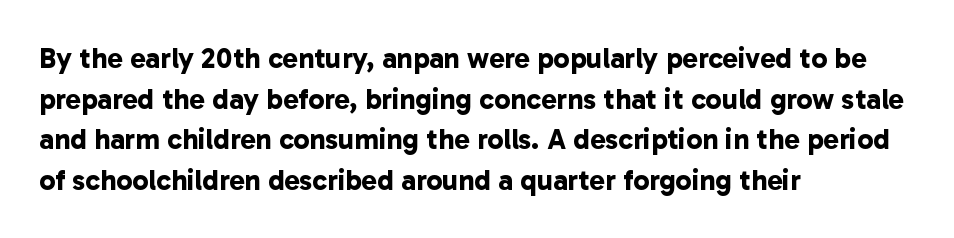
{"serif": "no", "bold": "yes", "weight": "bold", "width": "normal", "stroke_contrast": "low", "x_height": "medium", "monospaced": "no", "underline": "no", "align": "left", "line_spacing": "normal", "line_spacing_ratio": 1.4, "letter_spacing": "normal", "letter_spacing_em": 0.0, "glyph_px": 29}
